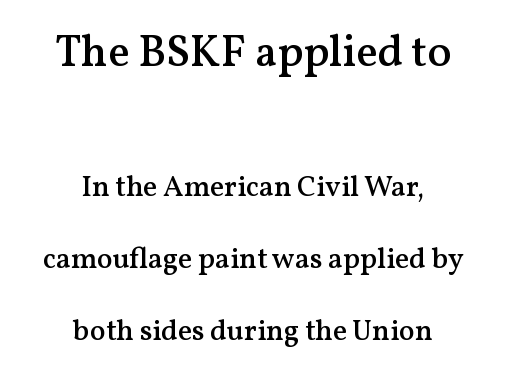
The image shows 44 px semibold serif type, upright; set centered, loose line spacing (2.48x), normal letter spacing, not underlined; the first (top) block is 1.52x larger; medium stroke contrast and a medium x-height.
